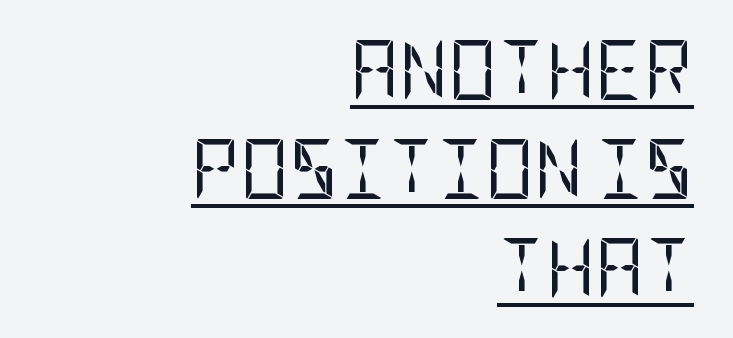
Characters remain perfectly vertical along every line. The gaps between neighbouring characters are ordinary and unremarkable. Heft: none added — not bold. In terms of leading, this rendering sits right in the middle. Teacher's note: observe the even right margin — that is flush-right alignment. In designer terms, the underline attribute is active on this setting.
